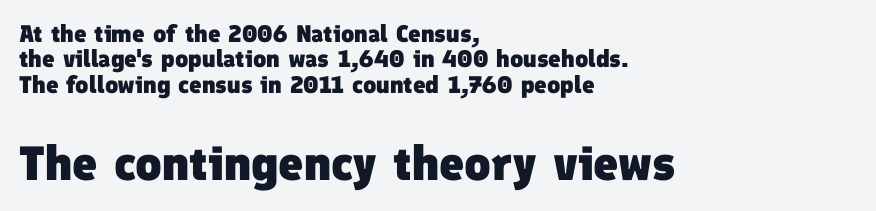
One-word summary of the alignment: left. Top chunk: small. Bottom chunk: large. Each word holds together tightly as a unit, with standard inter-letter gaps. Heavy, bold letterforms. Serifs: no, the terminals of the letterforms are clean. Note the varied advance widths — an 'i' is clearly narrower than an 'm'.
